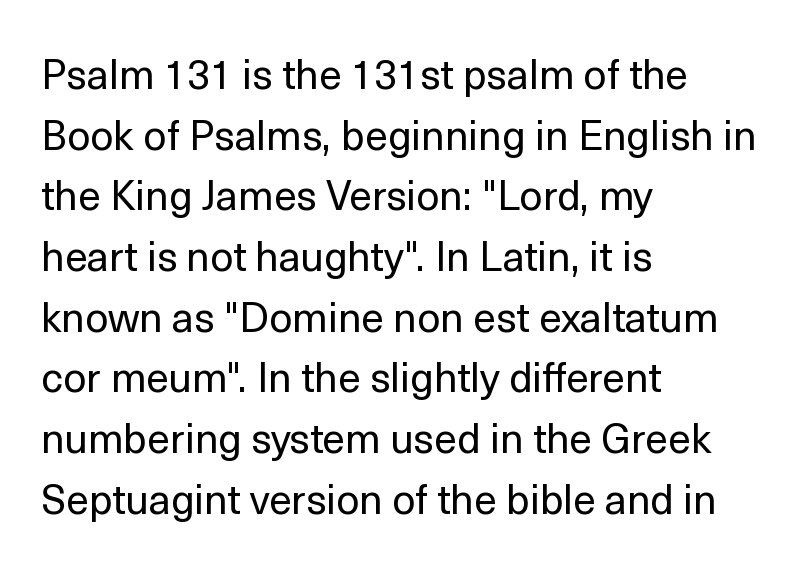
Inter-character spacing is left at the font's built-in metrics. Reading down the block, your eye returns to a fixed left position each line. These lines sit exactly where default settings would place them. A clean baseline with only descenders dipping below it. Quick note: not italic, upright.
